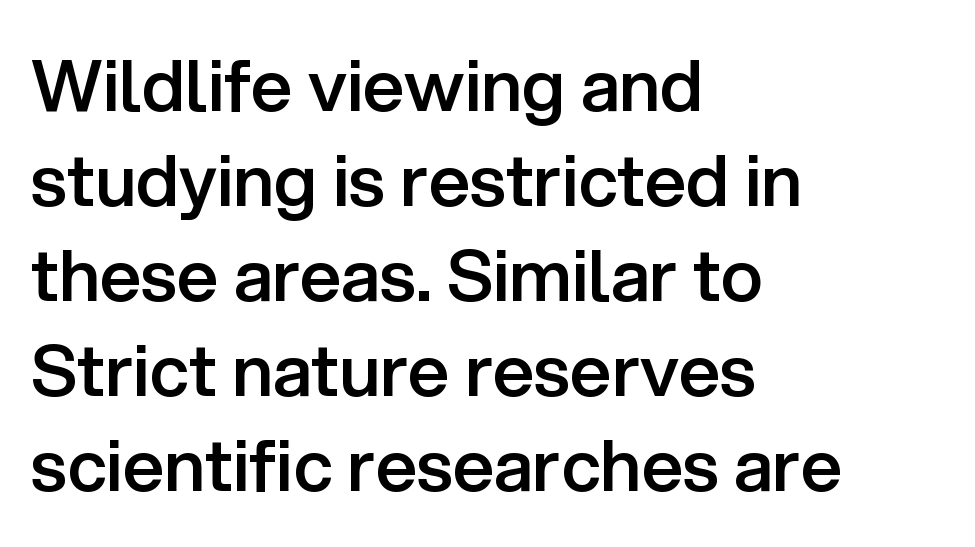
Here the designer chose a conventional face with non-uniform glyph widths. Vertically, the passage feels balanced, rows spaced as you'd expect. The glyphs are unaccompanied by any horizontal stroke below them. Grotesque or geometric, the face here clearly has no serifs. Reading down the block, your eye returns to a fixed left position each line.
